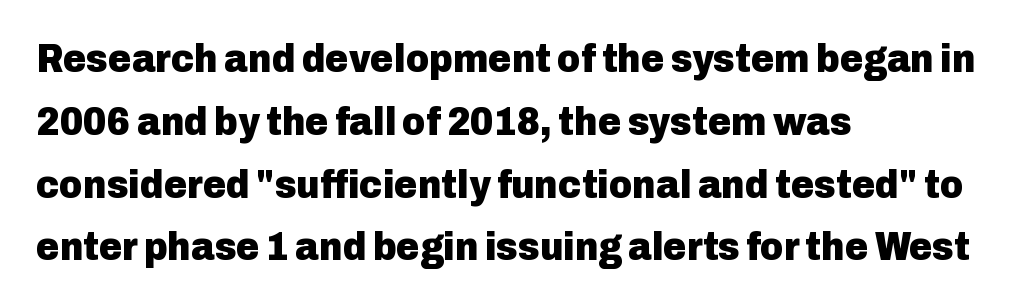
The image shows 40 px heavy sans-serif type, upright; set left-aligned, normal line spacing (1.57x), normal letter spacing, not underlined; low stroke contrast and a medium x-height.
